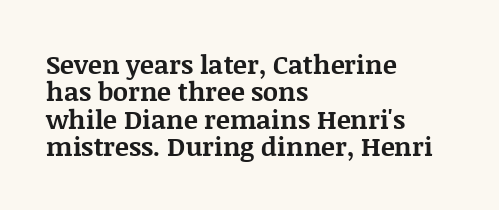
The image shows 26 px bold type, upright; set left-aligned, tight line spacing (1.05x), normal letter spacing, not underlined.
